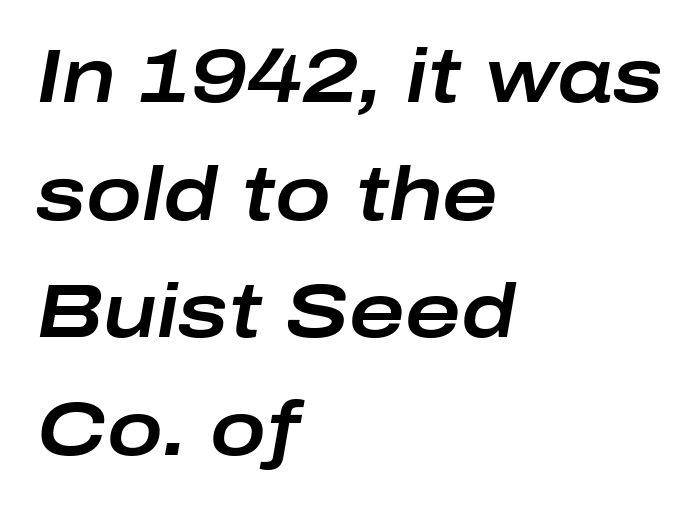
{"italic": "yes", "lean": "right", "slant_degrees": 10, "width": "wide", "stroke_contrast": "low", "x_height": "medium", "monospaced": "no", "underline": "no", "align": "left", "line_spacing": "normal", "line_spacing_ratio": 1.57, "letter_spacing": "normal", "letter_spacing_em": 0.0, "glyph_px": 75}
